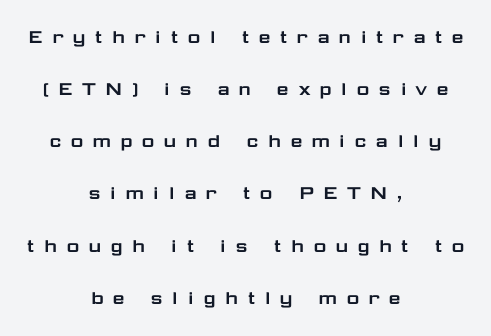
{"italic": "no", "underline": "no", "align": "center", "line_spacing": "loose", "line_spacing_ratio": 2.37, "letter_spacing": "wide", "letter_spacing_em": 0.37, "glyph_px": 22}
